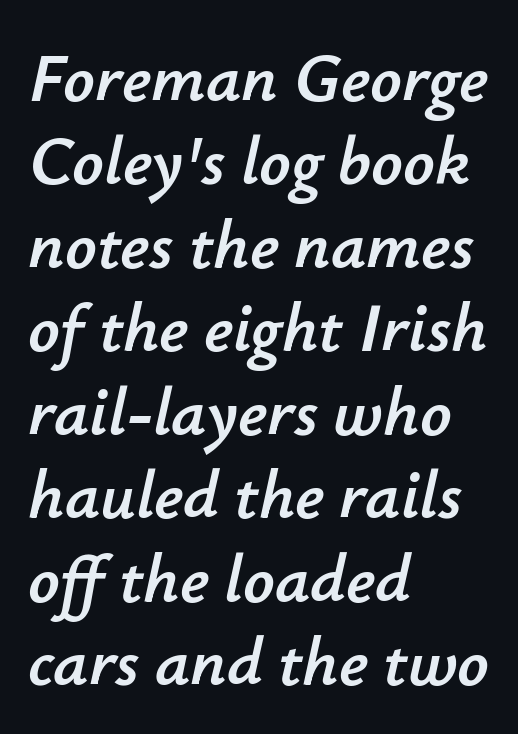
Q: Is the text italic (slanted)? A: Yes, it leans right by about 12 degrees.
Q: Is the text underlined? A: No.
Q: How is the paragraph aligned? A: Left-aligned.
Q: Is the spacing between letters normal or unusually wide? A: Normal.
Q: Width (condensed, normal, or wide)? A: Normal.
Q: Stroke contrast? A: Low.
Q: x-height? A: Small.
Q: Monospaced? A: No.
